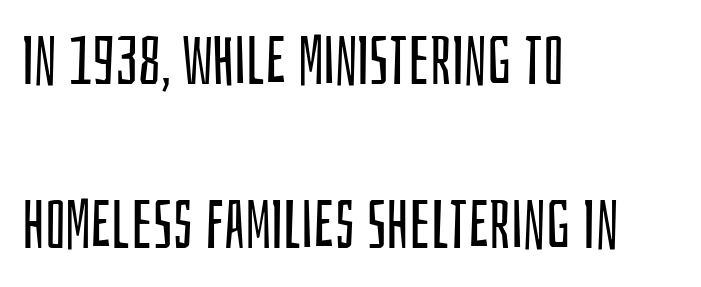
Q: Is the text bold? A: No.
Q: Is the text italic (slanted)? A: No, it is upright.
Q: Is the typeface a serif or a sans-serif typeface? A: Sans-serif.
Q: Is the text underlined? A: No.
Q: How is the paragraph aligned? A: Left-aligned.
Q: Is the spacing between letters normal or unusually wide? A: Normal.
Q: Is the spacing between lines tight, normal or loose? A: Loose.
Q: Width (condensed, normal, or wide)? A: Condensed.
Q: Stroke contrast? A: Low.
Q: x-height? A: Large.
Q: Monospaced? A: No.
